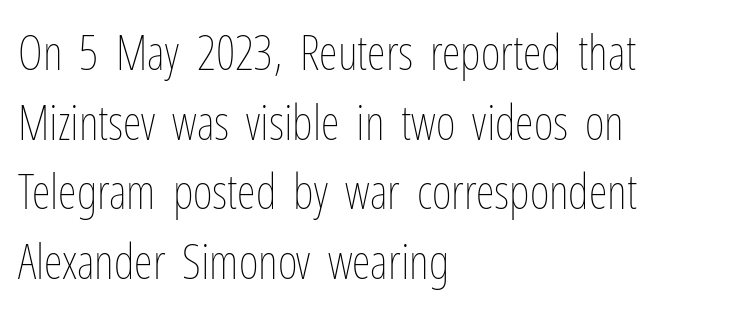
Q: Is the text bold? A: No.
Q: Is the text italic (slanted)? A: No, it is upright.
Q: Is the text underlined? A: No.
Q: How is the paragraph aligned? A: Left-aligned.
Q: Is the spacing between letters normal or unusually wide? A: Normal.
Q: Is the spacing between lines tight, normal or loose? A: Normal.
Q: Width (condensed, normal, or wide)? A: Condensed.
Q: Stroke contrast? A: Low.
Q: x-height? A: Medium.
Q: Monospaced? A: No.
